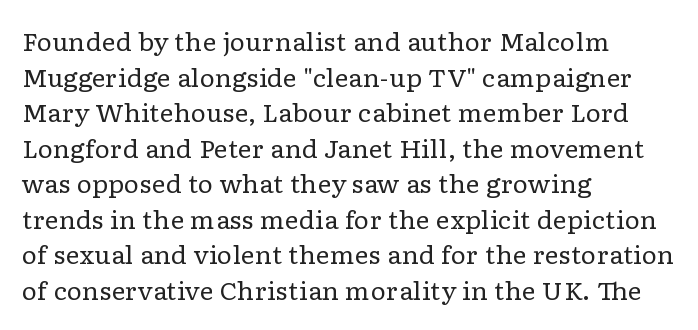
No italicization has been applied; the sample stays upright. Each line starts at the same left margin while the right side varies. Weight: regular or lighter. Compared with typical paragraphs, the rows here are spaced about the same. No extra tracking has been applied to these lines. Any mark beneath the type? The region is blank.
